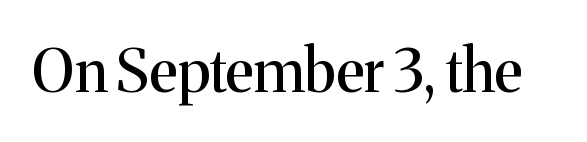
Lines of text with bare space underneath. Think of a printed novel: that variable character pitch is what you see here. These lines are composed in type with serifs. There is no visible air inserted between adjacent glyphs. Unlike italic type, these characters show no tilt at all.
